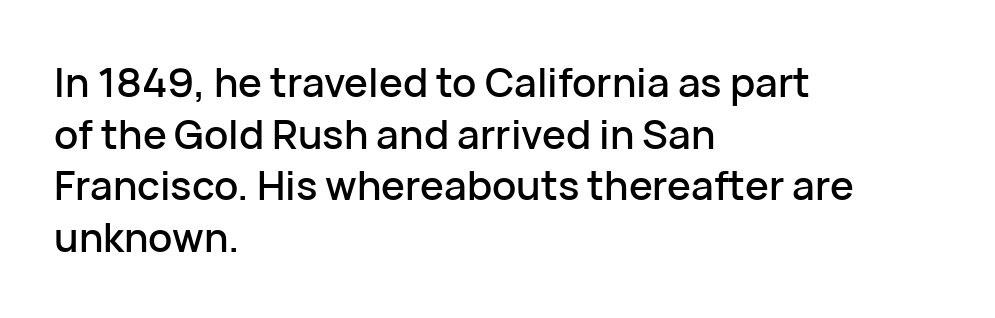
{"serif": "no", "italic": "no", "width": "normal", "stroke_contrast": "low", "x_height": "medium", "monospaced": "no", "underline": "no", "align": "left", "line_spacing": "normal", "line_spacing_ratio": 1.29, "letter_spacing": "normal", "letter_spacing_em": 0.0, "glyph_px": 40}
